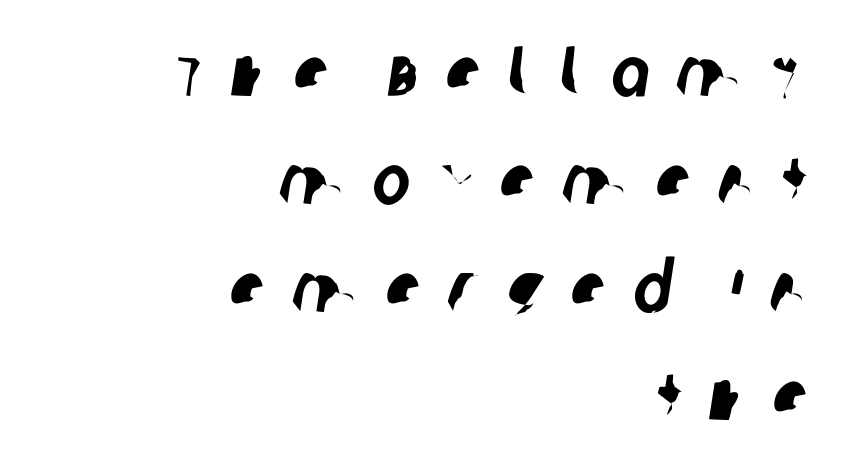
The rendering uses natural spacing where letterforms have individual widths. Is the block centered? No — it sits flush against the right margin. Letter spacing: wide. Serif or sans? Sans — the stroke terminals are bare. Vertical spacing — default.
